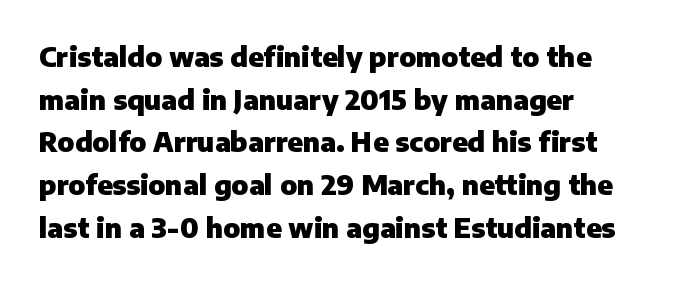
{"italic": "no", "bold": "yes", "underline": "no", "align": "left", "line_spacing": "normal", "line_spacing_ratio": 1.58, "letter_spacing": "normal", "letter_spacing_em": 0.0, "glyph_px": 27}
